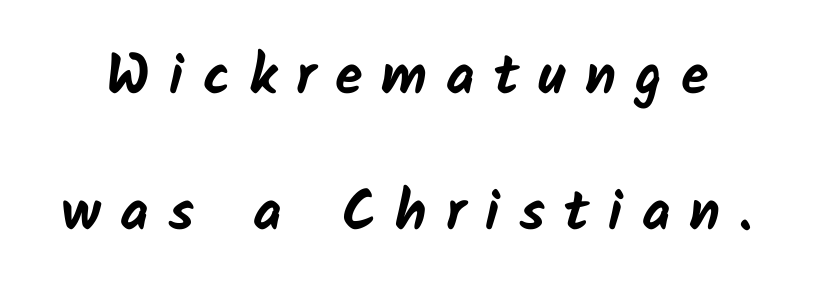
The image shows 56 px bold sans-serif type; set loose line spacing (2.42x), unusually wide letter spacing (+0.34 em), not underlined; low stroke contrast and a medium x-height.
